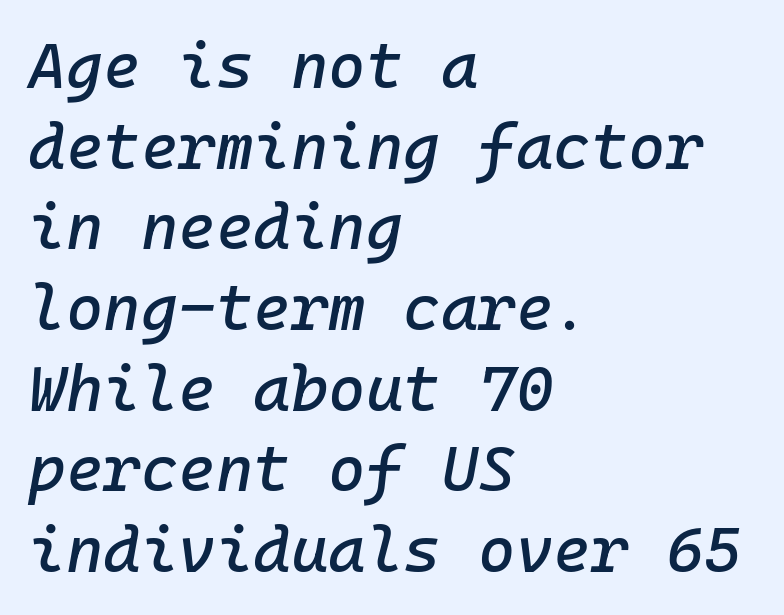
Bare-footed words on every line. Honestly, the letter spacing is just normal — you wouldn't notice it. Alignment: flush left. One glance says typical: line gaps are just what's usual.
